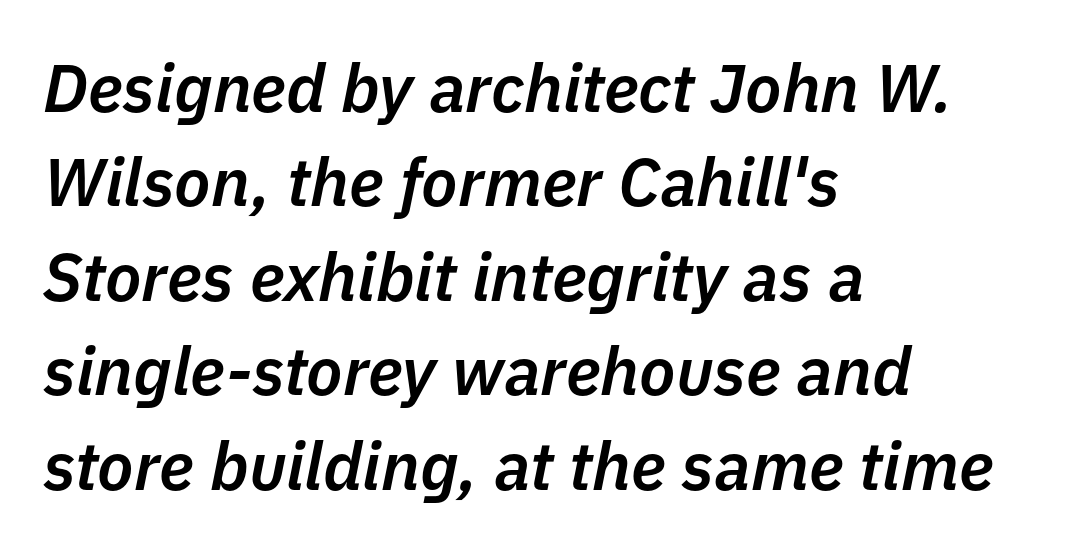
Q: Is the text bold? A: Semi-bold.
Q: Is the text italic (slanted)? A: Yes, it leans right by about 11 degrees.
Q: Is the text underlined? A: No.
Q: How is the paragraph aligned? A: Left-aligned.
Q: Is the spacing between letters normal or unusually wide? A: Normal.
Q: Is the spacing between lines tight, normal or loose? A: Normal.
Q: Width (condensed, normal, or wide)? A: Normal.
Q: Stroke contrast? A: Low.
Q: x-height? A: Medium.
Q: Monospaced? A: No.
